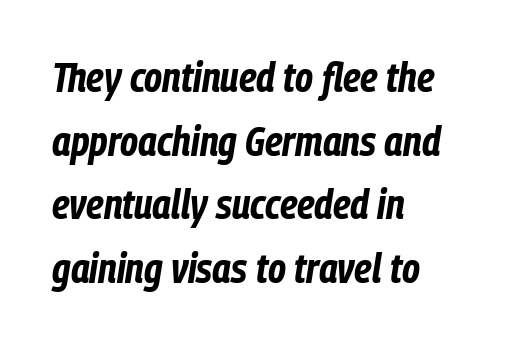
Q: Is the text bold? A: Yes.
Q: Is the text italic (slanted)? A: Yes, it leans right by about 9 degrees.
Q: Is the text underlined? A: No.
Q: How is the paragraph aligned? A: Left-aligned.
Q: Is the spacing between letters normal or unusually wide? A: Normal.
Q: Is the spacing between lines tight, normal or loose? A: Normal.
Q: Width (condensed, normal, or wide)? A: Condensed.
Q: Stroke contrast? A: Low.
Q: x-height? A: Medium.
Q: Monospaced? A: No.
